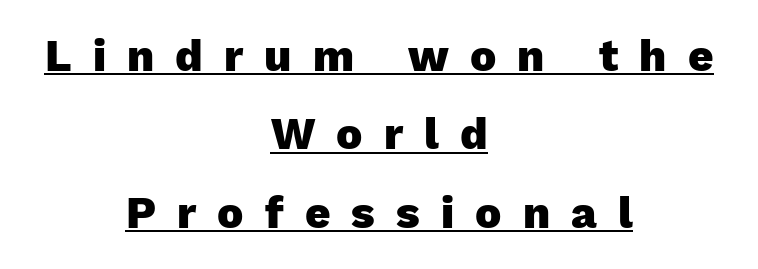
Which margin do the lines hug? Neither — every line sits in the middle. Caption: lettering with a line underneath. Looks like regular typesetting: each glyph gets only the width it needs. Does the type have serifs? No, each stem ends abruptly. Set as a true bold cut, around the 700 mark.
